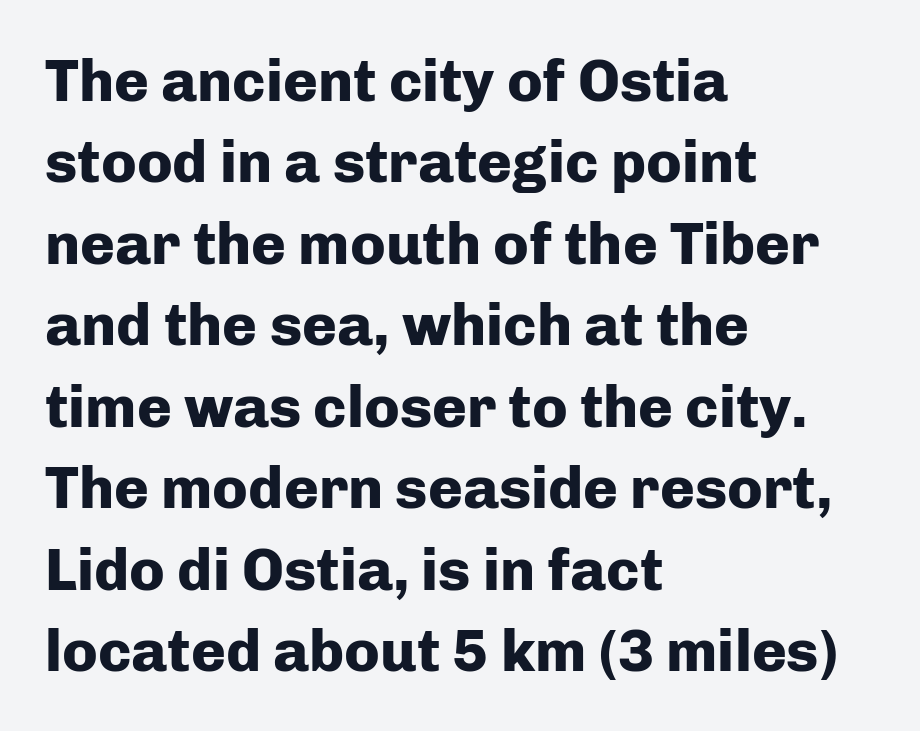
Interline gaps are of average width in this sample. The characters look thick and weighty, a clear bold. Glance below the letters and you will spot only blank space. When letters stand straight like this, we call the style roman or upright.
